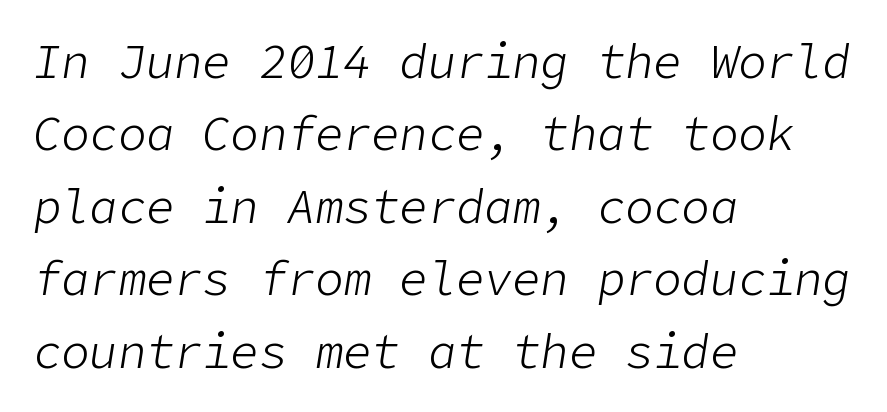
A student would call this left alignment; a typographer would say flush left, rag right. Does the leading feel generous? No, just average. Heaviness? Minimal to ordinary, like unemphasized prose. Glyph-to-glyph distance matches everyday printed text. Quick note: underline off. It's the slanting kind of type.
